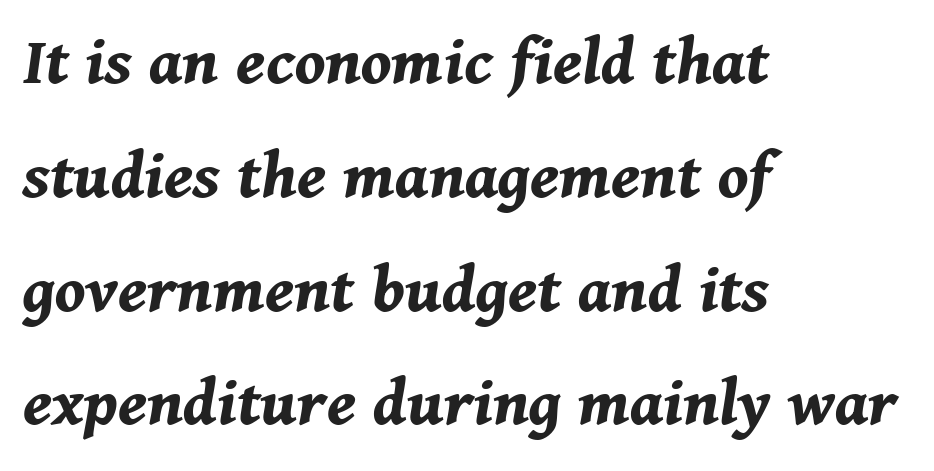
{"italic": "yes", "lean": "right", "slant_degrees": 11, "bold": "yes", "weight": "bold", "width": "normal", "stroke_contrast": "medium", "x_height": "medium", "monospaced": "no", "underline": "no", "align": "left", "line_spacing": "normal", "line_spacing_ratio": 1.58, "letter_spacing": "normal", "letter_spacing_em": 0.0, "glyph_px": 72}
